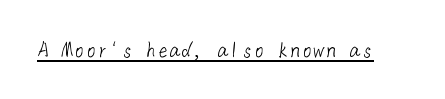
The image shows 24 px text type; set normal letter spacing, underlined.
